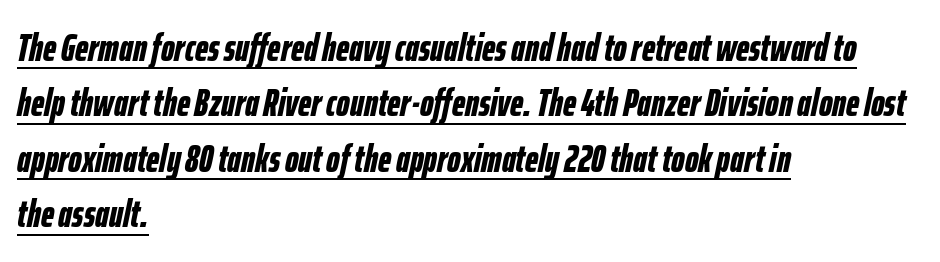
Left-aligned paragraph, ragged on the right. Do the characters align in a grid? No, the font is proportional. Looks like someone drew a line under every word here. Does the leading feel generous? No, just average.
